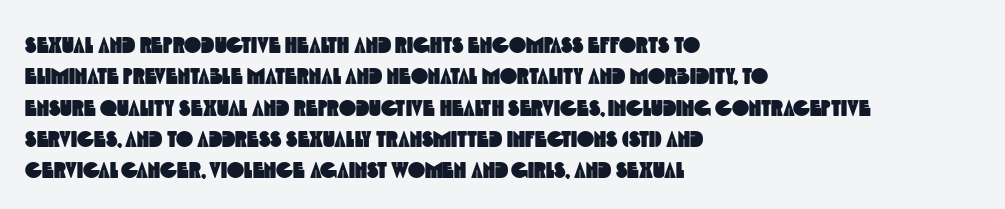
{"underline": "no", "align": "left", "line_spacing": "normal", "line_spacing_ratio": 1.36, "letter_spacing": "normal", "letter_spacing_em": 0.0, "glyph_px": 23}
